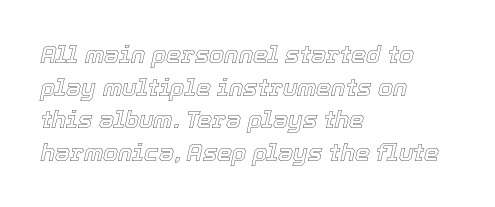
Q: Is the text italic (slanted)? A: Yes, it leans right by about 12 degrees.
Q: Is the text underlined? A: No.
Q: How is the paragraph aligned? A: Left-aligned.
Q: Is the spacing between letters normal or unusually wide? A: Normal.
Q: Is the spacing between lines tight, normal or loose? A: Normal.
